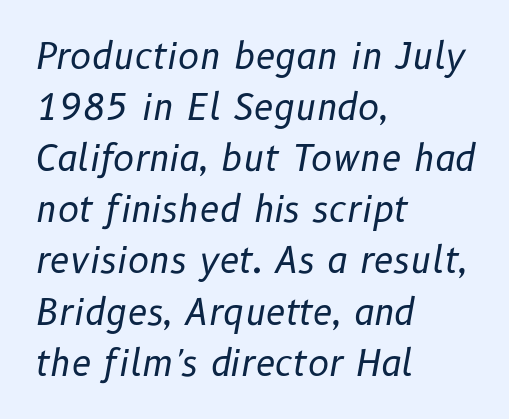
The rendering uses natural spacing where letterforms have individual widths. Caption: multi-line text, flush left, ragged right. Underlining? Definitely not there. Is this a heavy cut? Hardly; it is regular or lighter. Default kerning and tracking; the words read as compact shapes.
